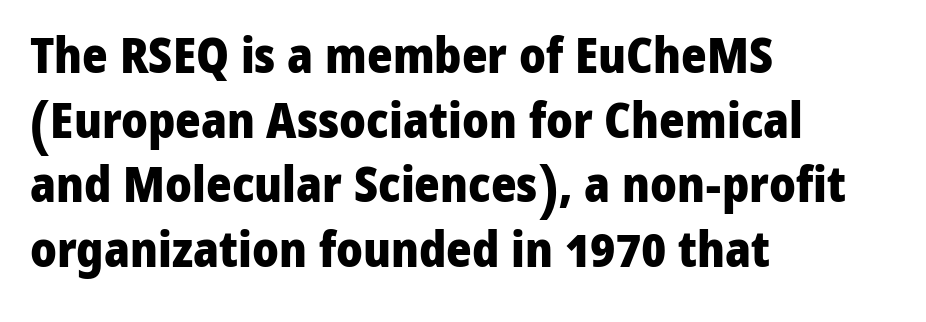
{"serif": "no", "italic": "no", "bold": "yes", "weight": "heavy", "width": "normal", "stroke_contrast": "low", "x_height": "medium", "monospaced": "no", "underline": "no", "align": "left", "line_spacing": "normal", "line_spacing_ratio": 1.32, "letter_spacing": "normal", "letter_spacing_em": 0.0, "glyph_px": 49}
